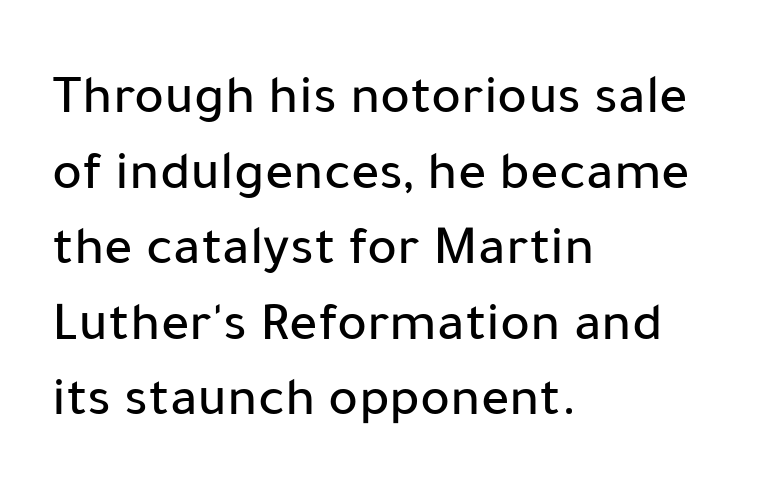
{"serif": "no", "italic": "no", "width": "normal", "stroke_contrast": "low", "x_height": "medium", "monospaced": "no", "underline": "no", "align": "left", "line_spacing": "normal", "line_spacing_ratio": 1.35, "letter_spacing": "normal", "letter_spacing_em": 0.0, "glyph_px": 56}
